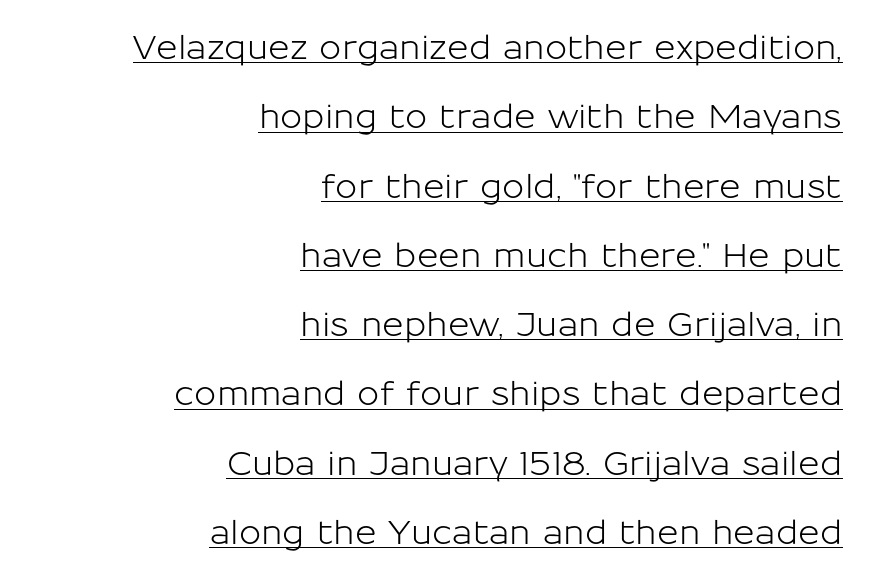
{"serif": "no", "italic": "no", "width": "normal", "stroke_contrast": "low", "x_height": "medium", "monospaced": "no", "underline": "yes", "align": "right", "line_spacing": "loose", "line_spacing_ratio": 2.1, "letter_spacing": "normal", "letter_spacing_em": 0.0, "glyph_px": 33}
